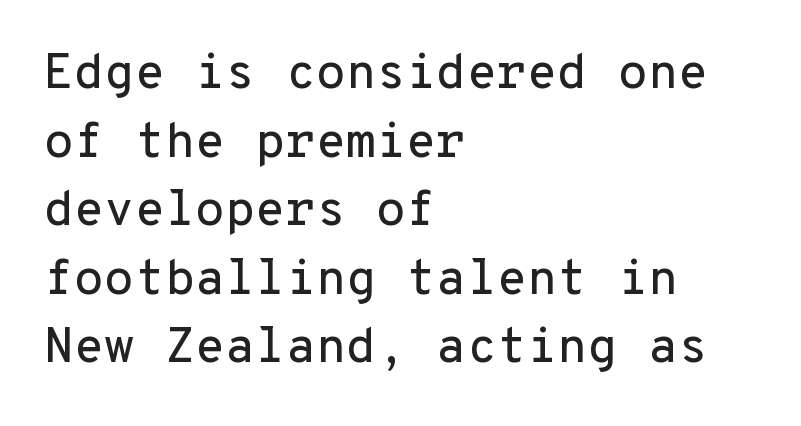
The image shows 49 px sans-serif type, upright, monospaced; set left-aligned, normal line spacing (1.4x), normal letter spacing, not underlined; low stroke contrast and a medium x-height.
